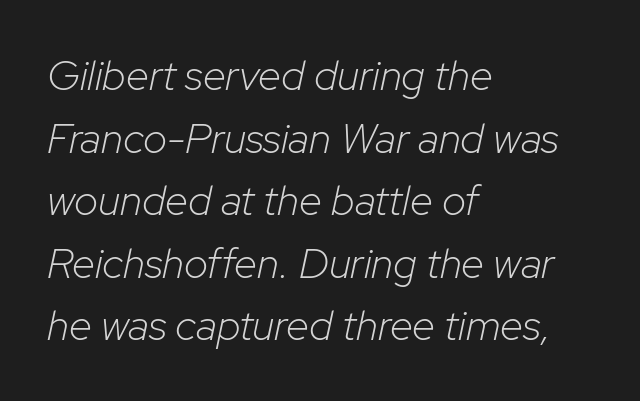
Q: Is the text bold? A: No.
Q: Is the text italic (slanted)? A: Yes, it leans right by about 12 degrees.
Q: Is the text underlined? A: No.
Q: How is the paragraph aligned? A: Left-aligned.
Q: Is the spacing between letters normal or unusually wide? A: Normal.
Q: Is the spacing between lines tight, normal or loose? A: Normal.
Q: Width (condensed, normal, or wide)? A: Normal.
Q: Stroke contrast? A: Low.
Q: x-height? A: Medium.
Q: Monospaced? A: No.
